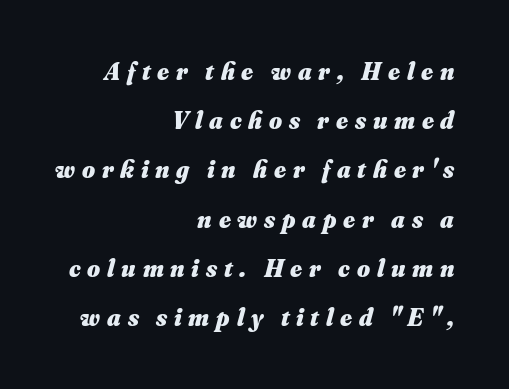
Anything drawn beneath the words? Only blank space. How are the letters spaced? Widely, with obvious added tracking. Look at the stroke-to-counter ratio: heavy, a bold. Every character sits at an angle, as italics do. This rendering uses right alignment, leaving the left contour irregular.
